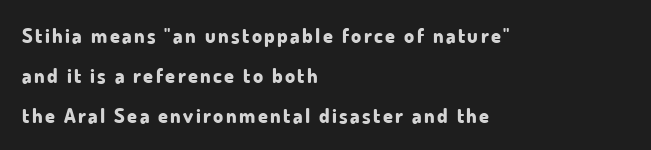
The image shows 20 px bold type, upright; set left-aligned, loose line spacing (1.99x), not underlined.
